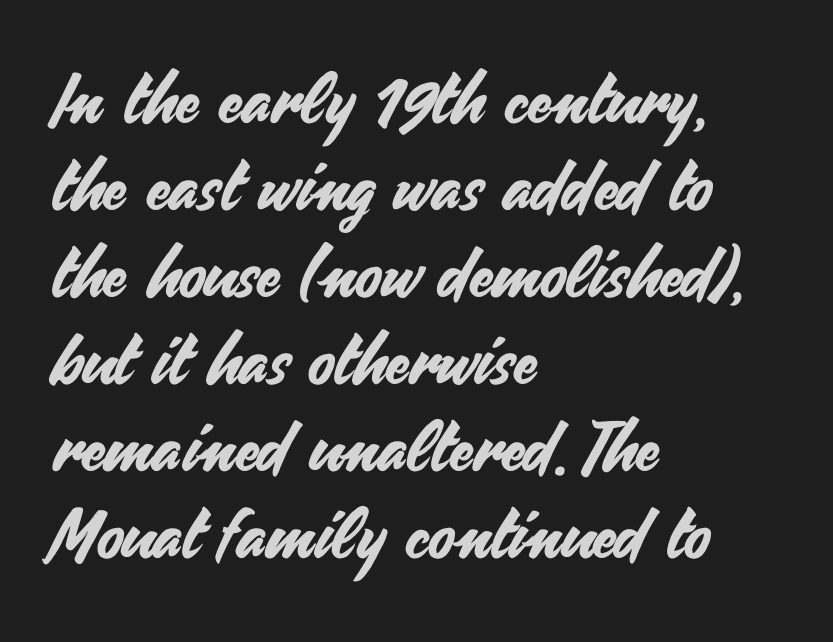
Q: Is the text italic (slanted)? A: Yes.
Q: Is the typeface a serif or a sans-serif typeface? A: Sans-serif.
Q: Is the text underlined? A: No.
Q: How is the paragraph aligned? A: Left-aligned.
Q: Is the spacing between letters normal or unusually wide? A: Normal.
Q: Is the spacing between lines tight, normal or loose? A: Normal.
Q: Width (condensed, normal, or wide)? A: Normal.
Q: Stroke contrast? A: Medium.
Q: x-height? A: Small.
Q: Monospaced? A: No.
